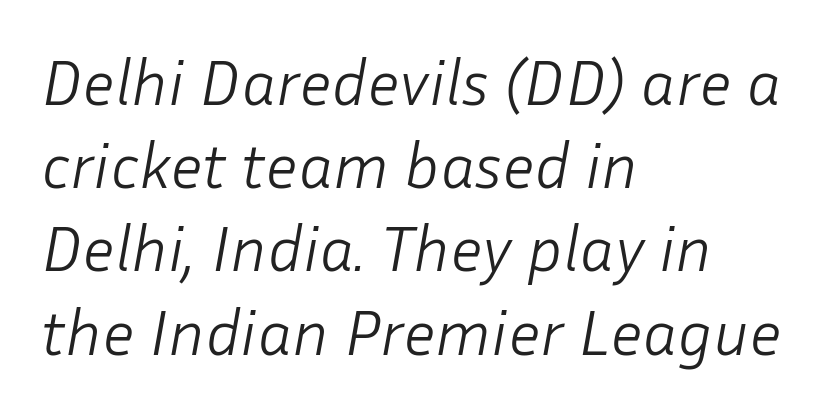
The image shows 65 px light type, italic (leaning right); set left-aligned, normal line spacing (1.28x), normal letter spacing, not underlined; low stroke contrast and a medium x-height.
